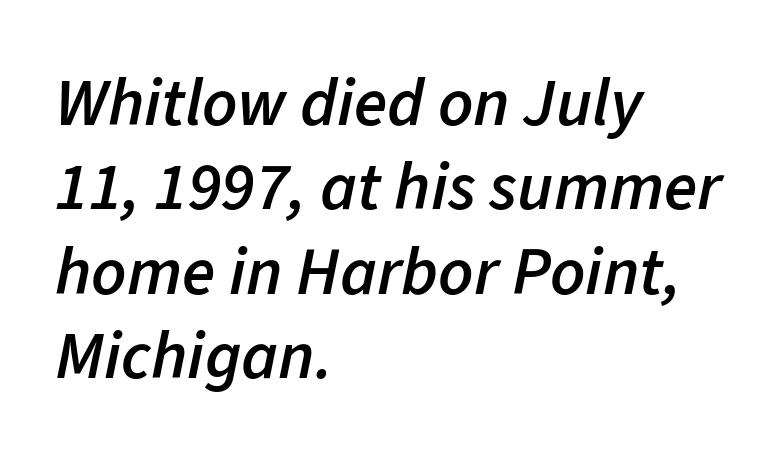
The image shows 68 px semibold type, italic (leaning right); set left-aligned, line spacing 1.24x, normal letter spacing, not underlined; low stroke contrast and a medium x-height.
